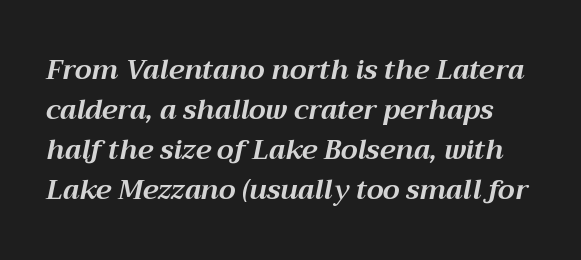
The image shows 27 px bold type, italic (leaning right); set normal line spacing (1.48x), normal letter spacing, not underlined.
